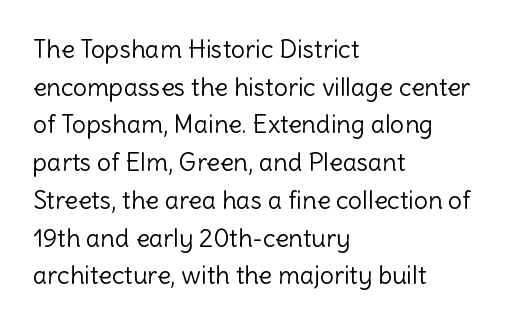
{"italic": "no", "bold": "no", "underline": "no", "align": "left", "line_spacing": "normal", "line_spacing_ratio": 1.51, "letter_spacing": "normal", "letter_spacing_em": 0.0, "glyph_px": 25}
